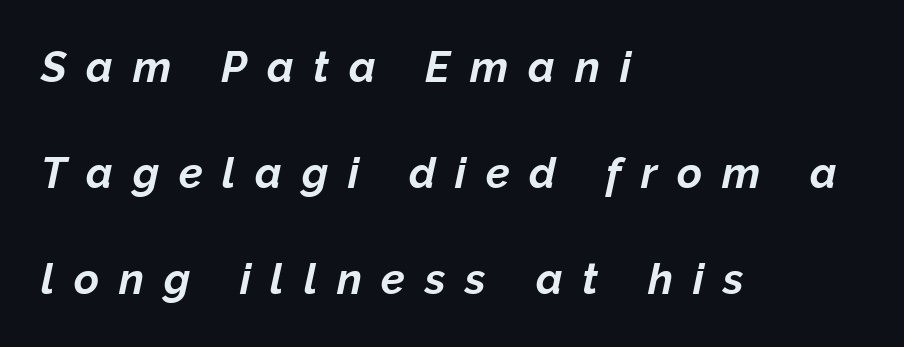
The image shows 43 px bold type, italic (leaning right); set left-aligned, loose line spacing (2.47x), unusually wide letter spacing (+0.46 em), not underlined; low stroke contrast and a medium x-height.
